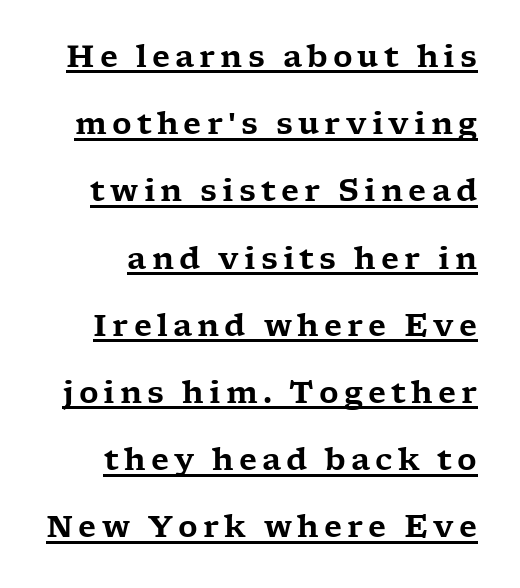
The image shows 30 px wide serif type, upright; set loose line spacing (2.24x), underlined; low stroke contrast and a medium x-height.
